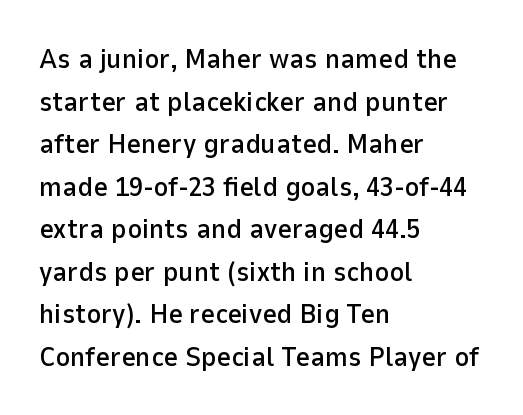
Q: Is the text italic (slanted)? A: No, it is upright.
Q: Is the typeface a serif or a sans-serif typeface? A: Sans-serif.
Q: Is the text underlined? A: No.
Q: How is the paragraph aligned? A: Left-aligned.
Q: Is the spacing between letters normal or unusually wide? A: Normal.
Q: Is the spacing between lines tight, normal or loose? A: Normal.
Q: Width (condensed, normal, or wide)? A: Normal.
Q: Stroke contrast? A: Low.
Q: x-height? A: Medium.
Q: Monospaced? A: No.
